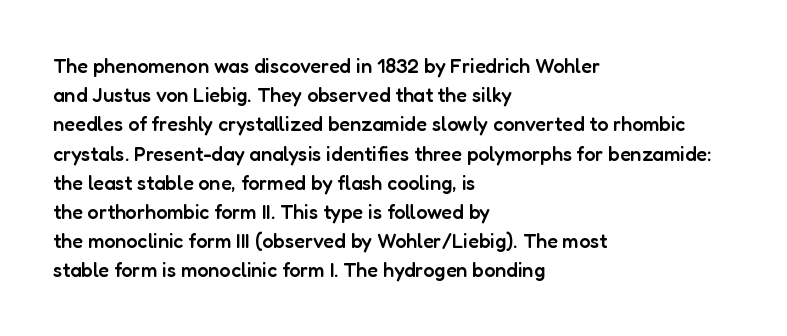
{"italic": "no", "bold": "semi", "underline": "no", "align": "left", "line_spacing": "normal", "line_spacing_ratio": 1.46, "letter_spacing": "normal", "letter_spacing_em": 0.0, "glyph_px": 20}
